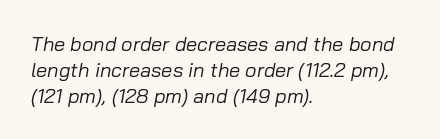
The image shows 20 px text type, italic (leaning right); set left-aligned, normal line spacing (1.29x), normal letter spacing, not underlined.
